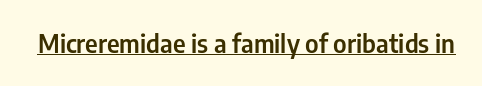
{"italic": "no", "underline": "yes", "letter_spacing": "normal", "letter_spacing_em": 0.0, "glyph_px": 25}
